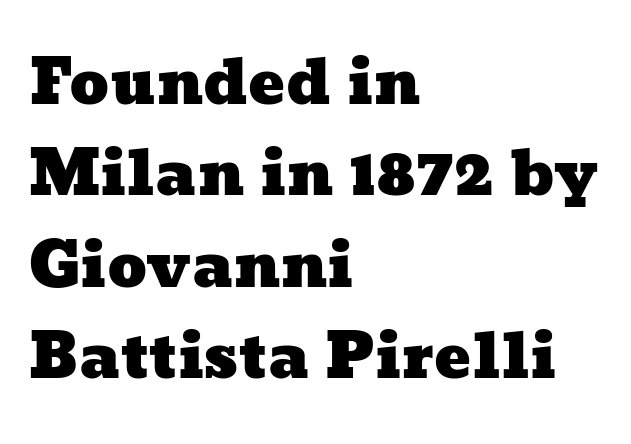
Q: Is the text underlined? A: No.
Q: How is the paragraph aligned? A: Left-aligned.
Q: Is the spacing between letters normal or unusually wide? A: Normal.
Q: Is the spacing between lines tight, normal or loose? A: Normal.
Q: Width (condensed, normal, or wide)? A: Wide.
Q: Stroke contrast? A: Low.
Q: x-height? A: Medium.
Q: Monospaced? A: No.
